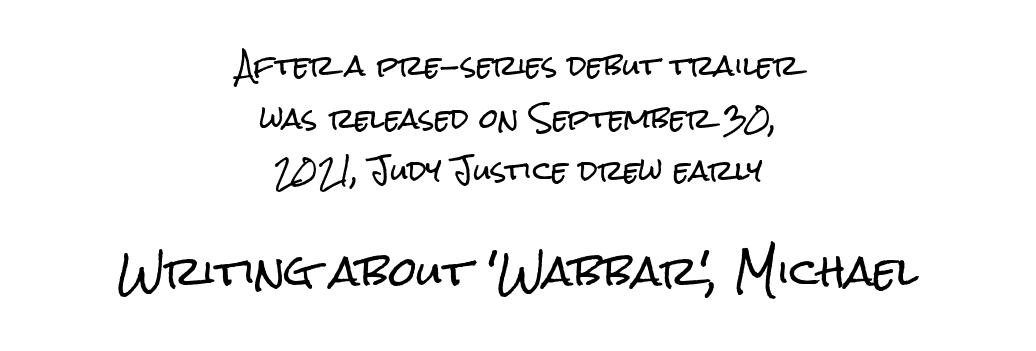
{"serif": "no", "italic": "no", "width": "condensed", "stroke_contrast": "low", "x_height": "medium", "monospaced": "no", "underline": "no", "align": "center", "line_spacing": "loose", "line_spacing_ratio": 1.95, "letter_spacing": "normal", "letter_spacing_em": 0.0, "larger_block": "second", "size_ratio": 1.48, "glyph_px": 40}
